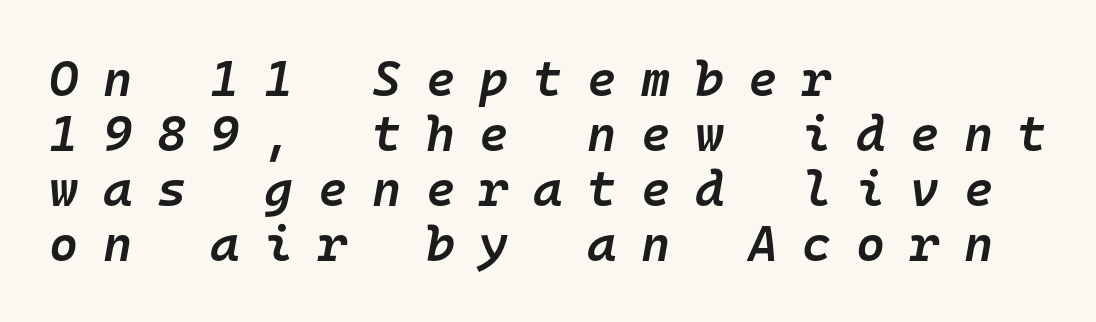
The image shows 50 px semibold type, italic (leaning right), monospaced; set left-aligned, tight line spacing (1.1x), unusually wide letter spacing (+0.49 em), not underlined; low stroke contrast and a medium x-height.
